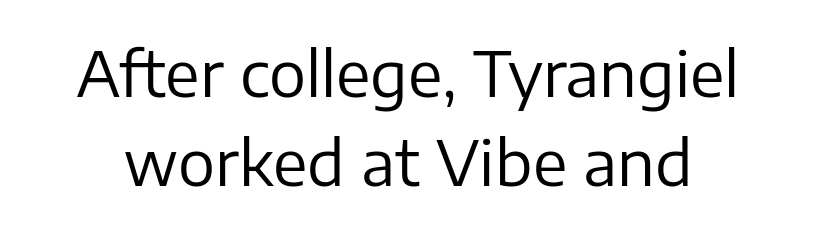
{"serif": "no", "italic": "no", "bold": "no", "weight": "regular", "width": "normal", "stroke_contrast": "low", "x_height": "medium", "monospaced": "no", "underline": "no", "line_spacing": "normal", "line_spacing_ratio": 1.43, "letter_spacing": "normal", "letter_spacing_em": 0.0, "glyph_px": 62}
